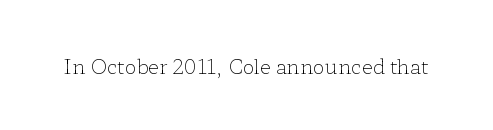
Q: Is the text bold? A: No.
Q: Is the text italic (slanted)? A: No, it is upright.
Q: Is the text underlined? A: No.
Q: Is the spacing between letters normal or unusually wide? A: Normal.
